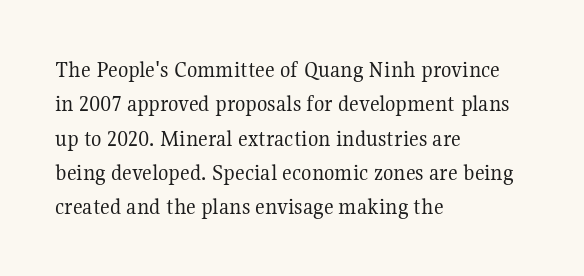
{"italic": "no", "bold": "no", "underline": "no", "align": "left", "line_spacing": "normal", "line_spacing_ratio": 1.43, "letter_spacing": "normal", "letter_spacing_em": 0.0, "glyph_px": 24}
